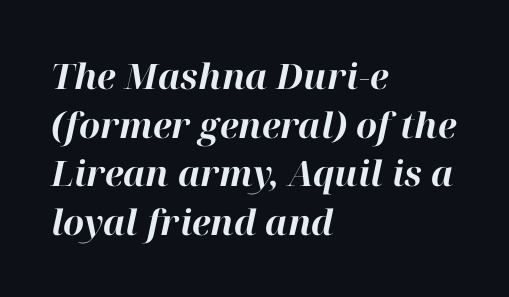
One glance says typical: line gaps are just what's usual. Type without underlining. Visually the block forms a straight wall on the left and a jagged coastline on the right. Students, this is bold: see how much ink each stroke carries.
